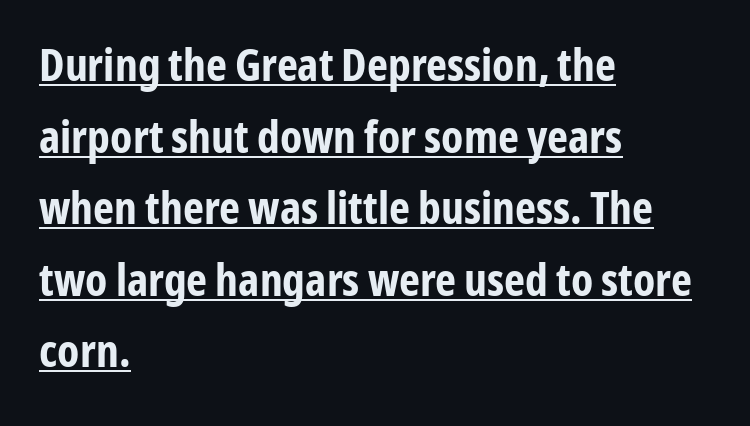
The image shows 45 px bold, condensed sans-serif type, upright; set left-aligned, normal line spacing (1.59x), normal letter spacing, underlined; low stroke contrast and a medium x-height.
